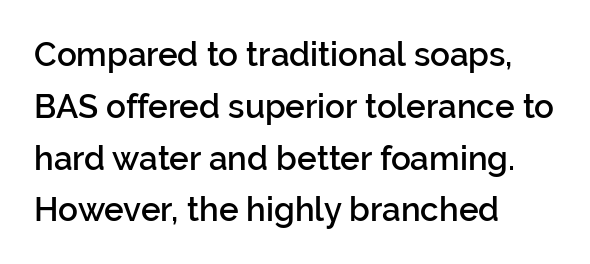
You can tell it's not italic because the verticals are truly vertical. Character widths vary here, with narrow letters taking less room than wide ones. Is there much room between lines? A standard amount, neither cramped nor airy. Plain, unruled lines of type. Typesetter's note: demi weight, one step under bold.
